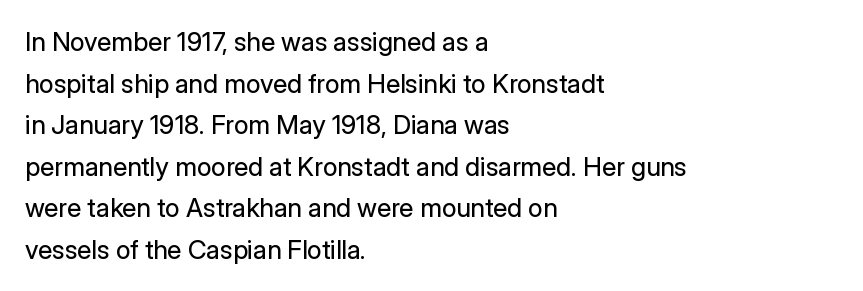
Q: Is the text bold? A: No.
Q: Is the text italic (slanted)? A: No, it is upright.
Q: Is the text underlined? A: No.
Q: How is the paragraph aligned? A: Left-aligned.
Q: Is the spacing between letters normal or unusually wide? A: Normal.
Q: Is the spacing between lines tight, normal or loose? A: Normal.
